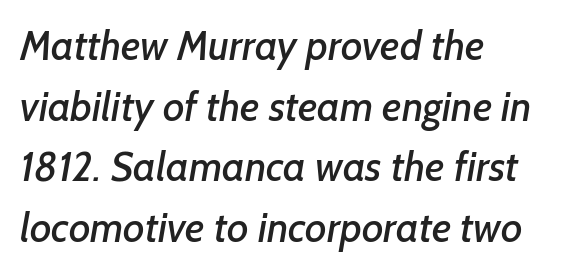
{"serif": "no", "width": "normal", "stroke_contrast": "low", "x_height": "medium", "monospaced": "no", "underline": "no", "align": "left", "line_spacing": "normal", "line_spacing_ratio": 1.48, "letter_spacing": "normal", "letter_spacing_em": 0.0, "glyph_px": 41}
